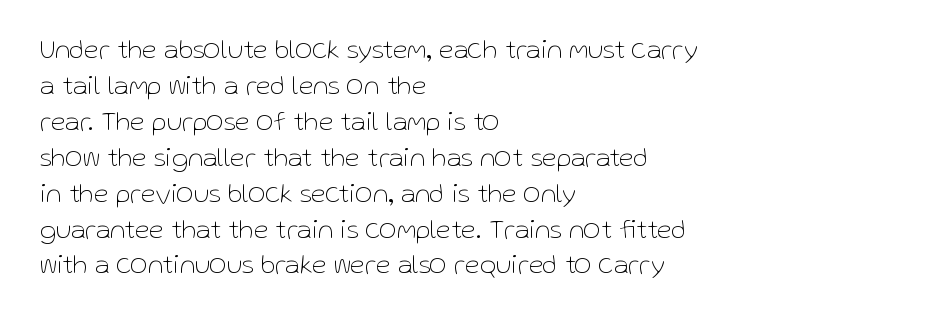
Q: Is the text bold? A: No.
Q: Is the text italic (slanted)? A: No, it is upright.
Q: Is the text underlined? A: No.
Q: How is the paragraph aligned? A: Left-aligned.
Q: Is the spacing between letters normal or unusually wide? A: Normal.
Q: Is the spacing between lines tight, normal or loose? A: Normal.
